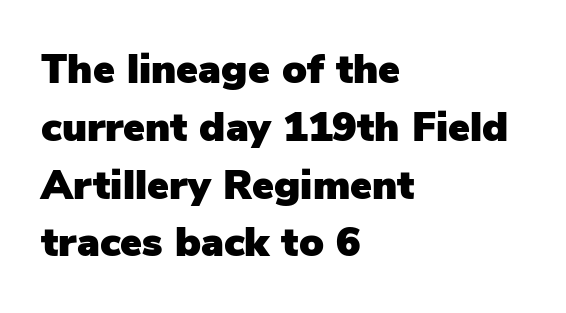
The image shows 41 px sans-serif type, upright; set left-aligned, normal line spacing (1.41x), normal letter spacing, not underlined; low stroke contrast and a medium x-height.
